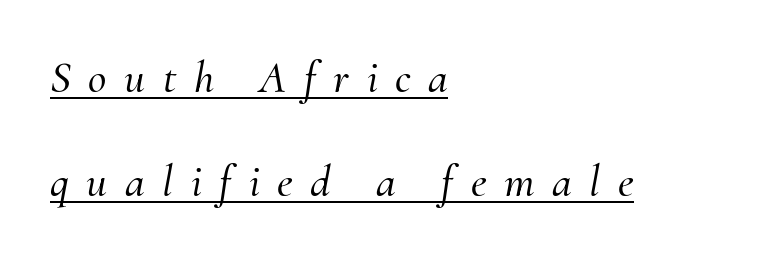
{"serif": "yes", "italic": "yes", "lean": "right", "slant_degrees": 10, "width": "normal", "stroke_contrast": "medium", "x_height": "small", "monospaced": "no", "underline": "yes", "align": "left", "line_spacing": "loose", "line_spacing_ratio": 2.32, "letter_spacing": "wide", "letter_spacing_em": 0.39, "glyph_px": 45}
